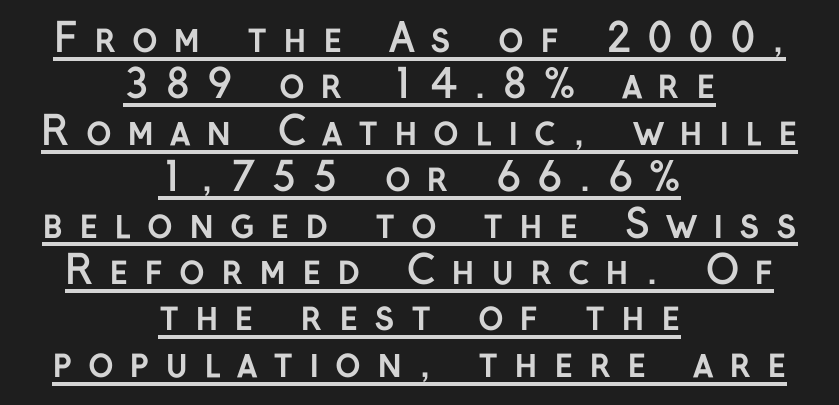
Type style note: lacks serifs. The passage shown is typed in a proportional face where columns would drift. Underlining? Definitely there. Chunky letters — that's bold for sure. The axis of the letterforms is exactly vertical.
